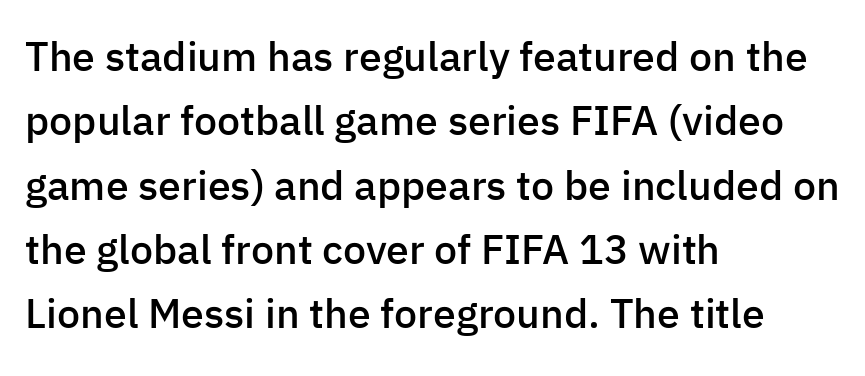
Looks like regular typesetting: each glyph gets only the width it needs. The string is rendered with underlining switched off. The tracking reads as untouched default to a designer's eye. This is the in-between weight designers call semibold or demi. Vertically, the passage feels balanced, rows spaced as you'd expect. You can tell it's not italic because the verticals are truly vertical.
